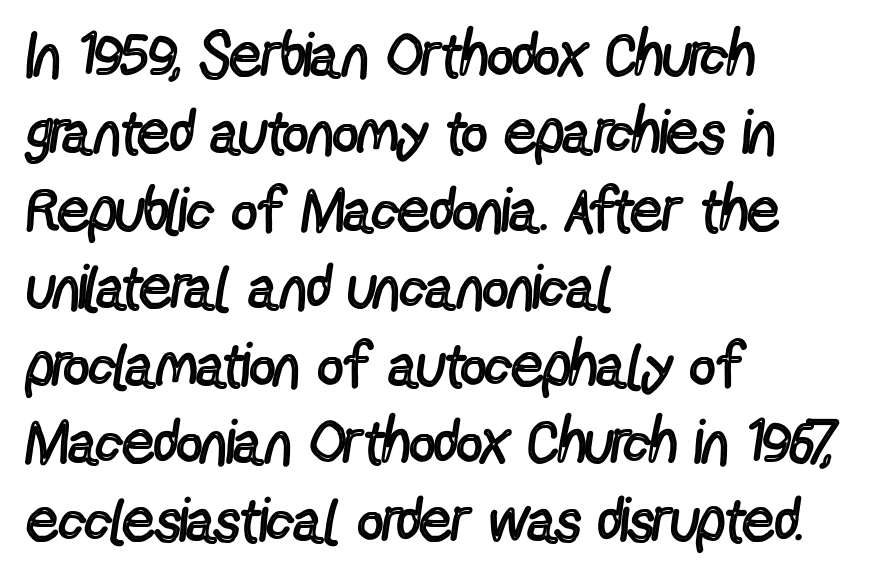
{"serif": "no", "bold": "no", "weight": "regular", "width": "condensed", "x_height": "medium", "monospaced": "no", "underline": "no", "align": "left", "line_spacing": "normal", "line_spacing_ratio": 1.25, "letter_spacing": "normal", "letter_spacing_em": 0.0, "glyph_px": 62}
